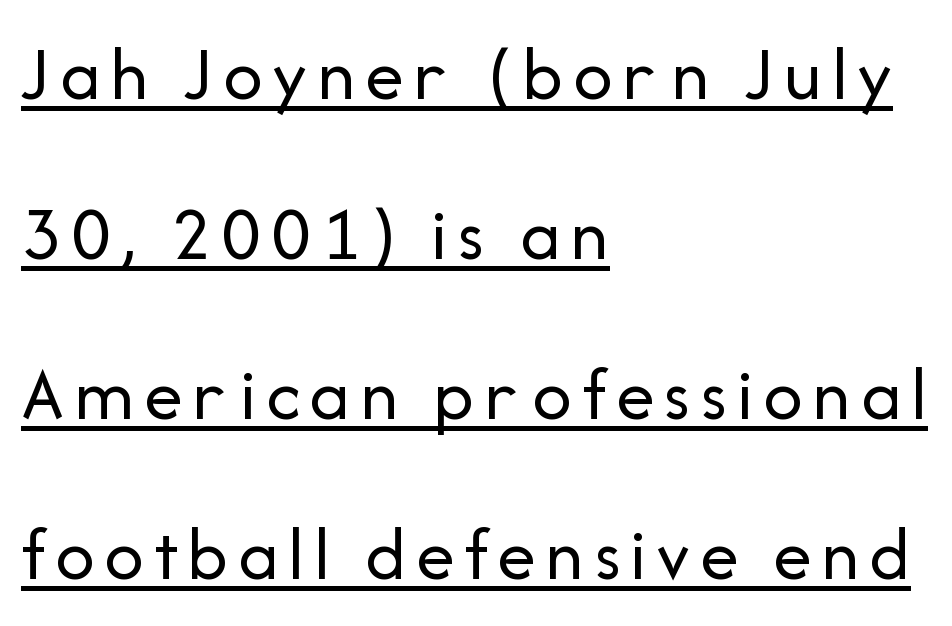
Q: Is the text bold? A: No.
Q: Is the text italic (slanted)? A: No, it is upright.
Q: Is the typeface a serif or a sans-serif typeface? A: Sans-serif.
Q: Is the text underlined? A: Yes.
Q: How is the paragraph aligned? A: Left-aligned.
Q: Is the spacing between lines tight, normal or loose? A: Loose.
Q: Width (condensed, normal, or wide)? A: Normal.
Q: Stroke contrast? A: Low.
Q: x-height? A: Medium.
Q: Monospaced? A: No.
